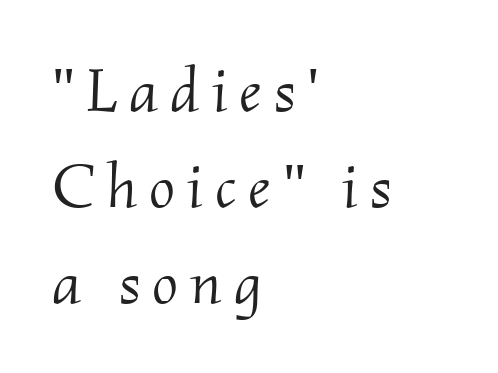
The image shows 62 px light serif type, italic (leaning right); set left-aligned, normal line spacing (1.55x), not underlined; medium stroke contrast and a small x-height.
